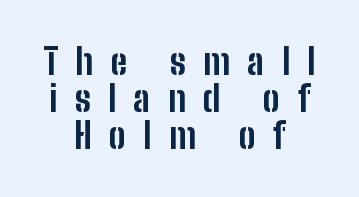
The image shows 36 px bold, condensed sans-serif type, upright; set centered, tight line spacing (1.03x), unusually wide letter spacing (+0.48 em), not underlined; low stroke contrast and a medium x-height.
